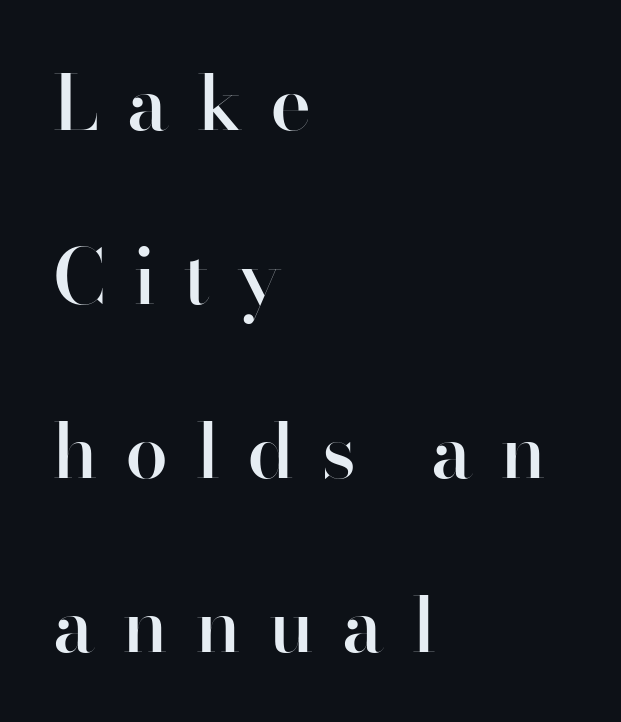
Q: Is the text bold? A: Semi-bold.
Q: Is the text italic (slanted)? A: No, it is upright.
Q: Is the typeface a serif or a sans-serif typeface? A: Sans-serif.
Q: Is the text underlined? A: No.
Q: How is the paragraph aligned? A: Left-aligned.
Q: Is the spacing between letters normal or unusually wide? A: Unusually wide.
Q: Is the spacing between lines tight, normal or loose? A: Loose.
Q: Width (condensed, normal, or wide)? A: Normal.
Q: Stroke contrast? A: High.
Q: x-height? A: Small.
Q: Monospaced? A: No.
